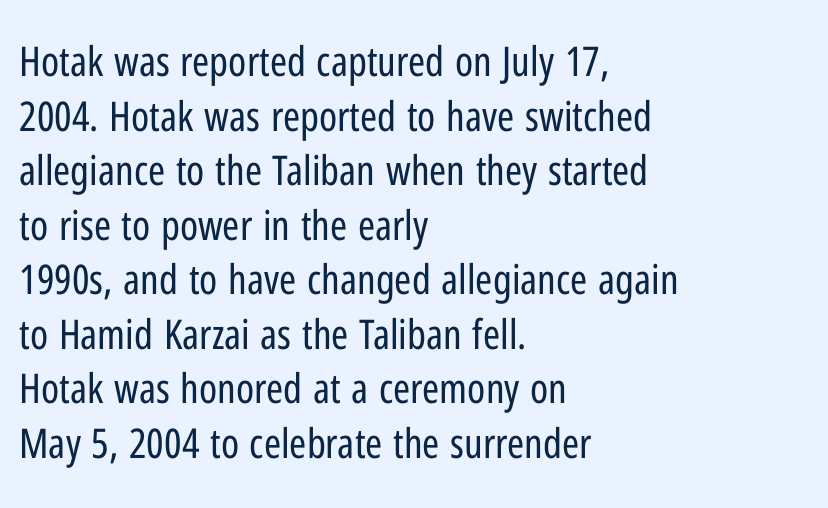
What kind of face is this? One without serifs — a sans. The designer left line spacing at the default. How are the letters spaced? Ordinarily, with no added tracking. Vertical stems look standard width or narrower in stroke.
